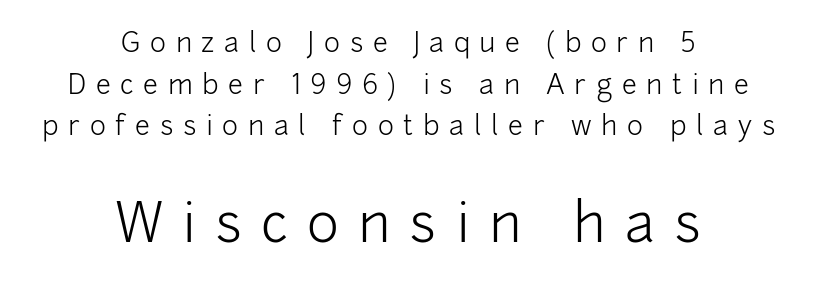
The image shows 54 px light sans-serif type, upright; set centered, normal line spacing (1.54x), unusually wide letter spacing (+0.36 em), not underlined; the second (bottom) block is 2.0x larger; low stroke contrast and a medium x-height.
